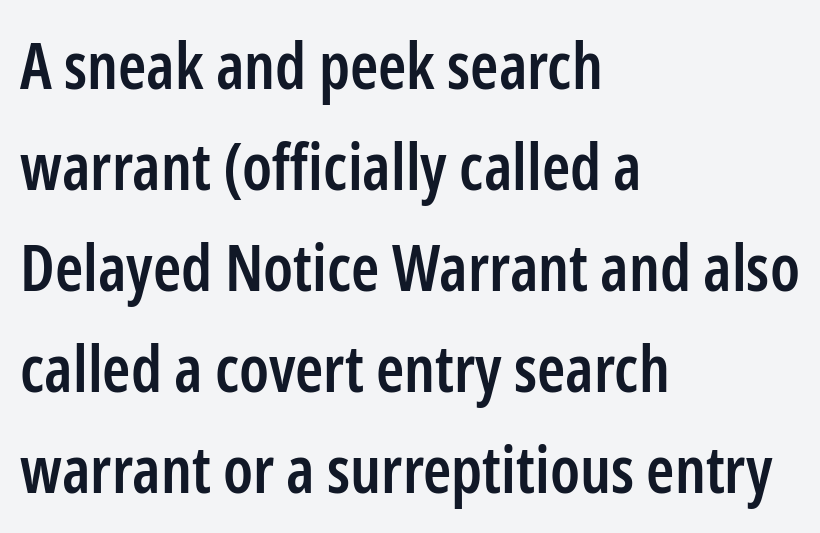
Q: Is the text bold? A: Semi-bold.
Q: Is the text italic (slanted)? A: No, it is upright.
Q: Is the typeface a serif or a sans-serif typeface? A: Sans-serif.
Q: Is the text underlined? A: No.
Q: How is the paragraph aligned? A: Left-aligned.
Q: Is the spacing between letters normal or unusually wide? A: Normal.
Q: Is the spacing between lines tight, normal or loose? A: Normal.
Q: Width (condensed, normal, or wide)? A: Condensed.
Q: Stroke contrast? A: Low.
Q: x-height? A: Medium.
Q: Monospaced? A: No.
